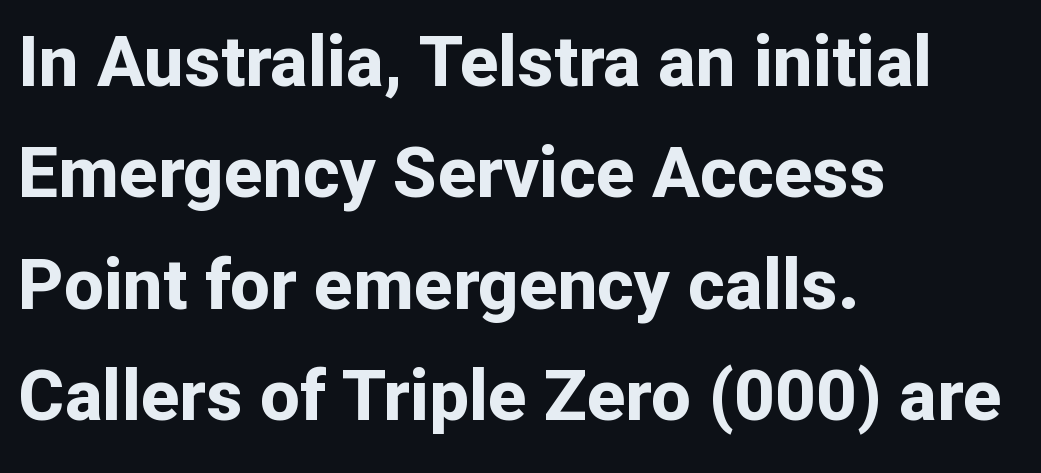
Q: Is the text bold? A: Yes.
Q: Is the text italic (slanted)? A: No, it is upright.
Q: Is the typeface a serif or a sans-serif typeface? A: Sans-serif.
Q: Is the text underlined? A: No.
Q: How is the paragraph aligned? A: Left-aligned.
Q: Is the spacing between letters normal or unusually wide? A: Normal.
Q: Is the spacing between lines tight, normal or loose? A: Normal.
Q: Width (condensed, normal, or wide)? A: Normal.
Q: Stroke contrast? A: Low.
Q: x-height? A: Medium.
Q: Monospaced? A: No.
